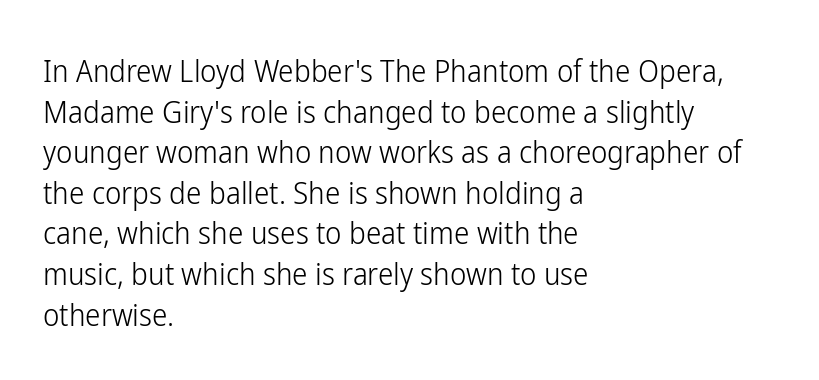
The image shows 31 px light, condensed sans-serif type, upright; set left-aligned, normal line spacing (1.31x), normal letter spacing, not underlined; low stroke contrast and a medium x-height.
